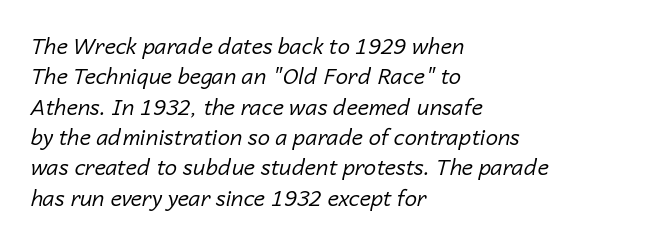
Descender tails drop into unmarked territory. These lines stack with their left ends in a neat column. Stems here are at most as thick as an everyday book face. Look at the tracking — it's just the regular setting, nothing added. The letters are slanted; this is an italic face.
